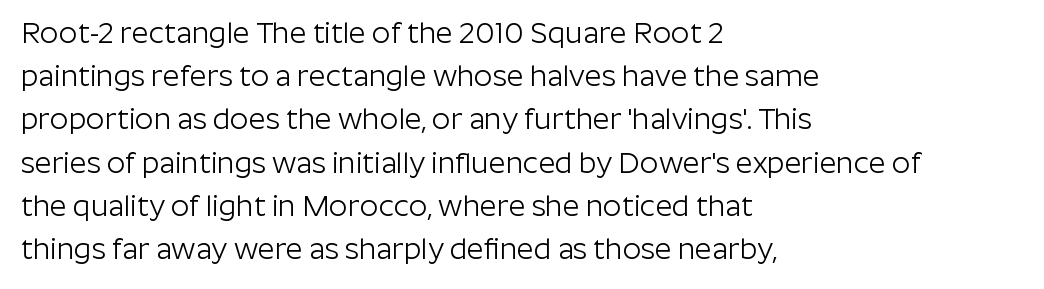
Q: Is the text bold? A: No.
Q: Is the text italic (slanted)? A: No, it is upright.
Q: Is the typeface a serif or a sans-serif typeface? A: Sans-serif.
Q: Is the text underlined? A: No.
Q: How is the paragraph aligned? A: Left-aligned.
Q: Is the spacing between letters normal or unusually wide? A: Normal.
Q: Is the spacing between lines tight, normal or loose? A: Normal.
Q: Width (condensed, normal, or wide)? A: Normal.
Q: Stroke contrast? A: Low.
Q: x-height? A: Medium.
Q: Monospaced? A: No.
